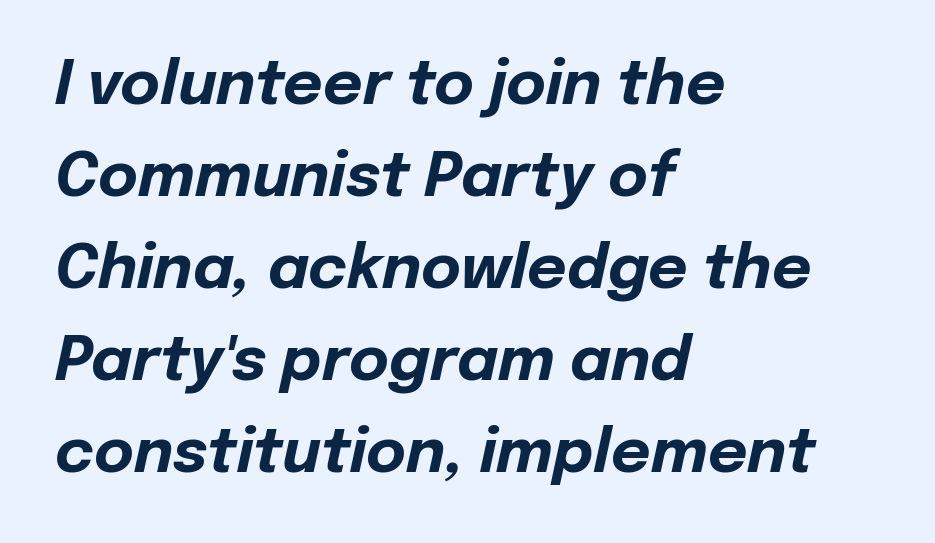
{"italic": "yes", "lean": "right", "slant_degrees": 12, "bold": "yes", "weight": "bold", "width": "normal", "stroke_contrast": "low", "x_height": "medium", "monospaced": "no", "underline": "no", "align": "left", "line_spacing": "normal", "line_spacing_ratio": 1.51, "letter_spacing": "normal", "letter_spacing_em": 0.0, "glyph_px": 61}
